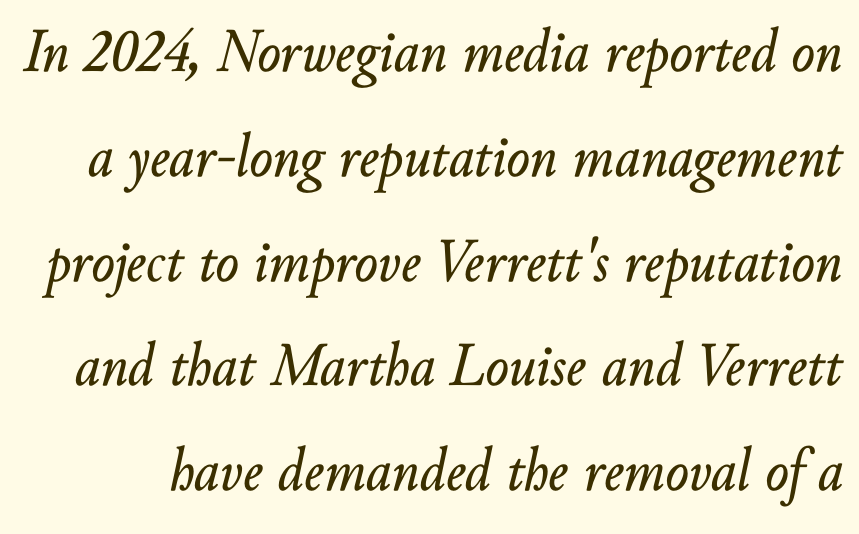
The image shows 62 px text type, italic (leaning right); set normal line spacing (1.69x), normal letter spacing, not underlined; low stroke contrast and a small x-height.
